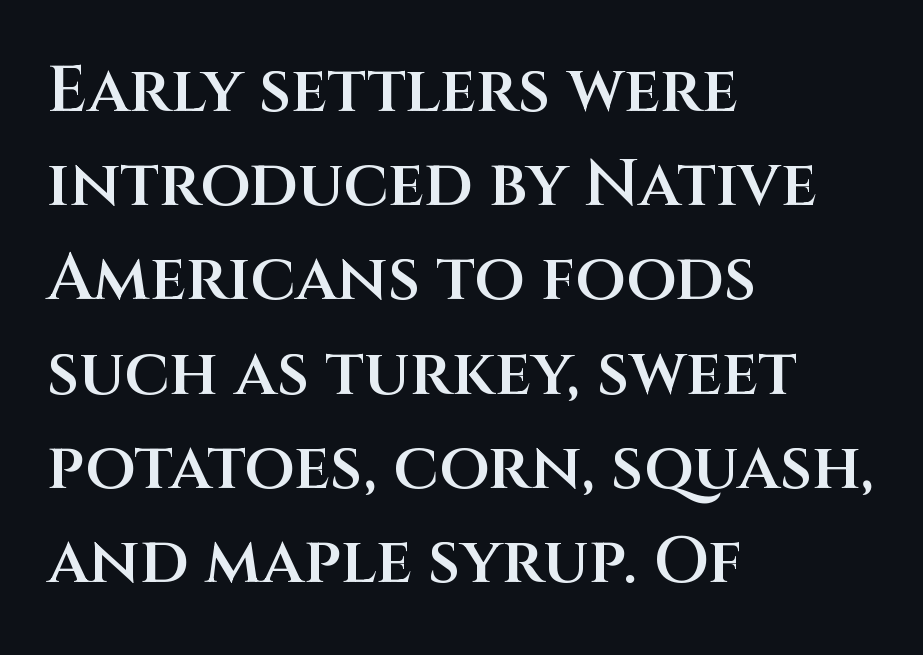
{"serif": "no", "italic": "no", "bold": "semi", "weight": "semibold", "width": "normal", "stroke_contrast": "medium", "x_height": "large", "monospaced": "no", "underline": "no", "align": "left", "line_spacing": "normal", "line_spacing_ratio": 1.45, "letter_spacing": "normal", "letter_spacing_em": 0.0, "glyph_px": 65}
